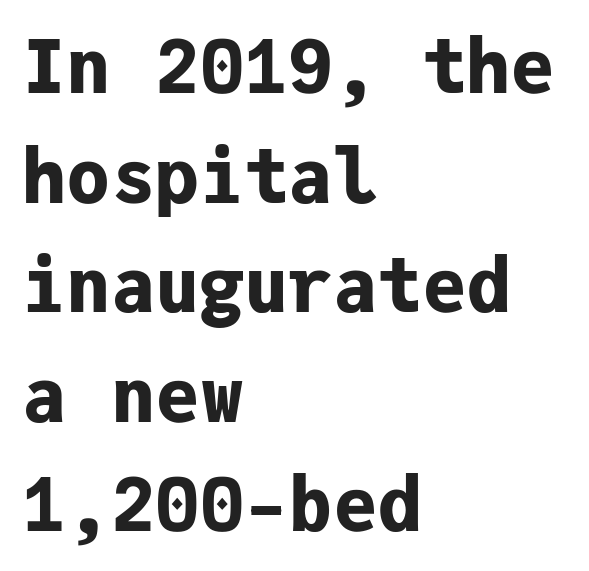
Q: Is the text bold? A: Yes.
Q: Is the text italic (slanted)? A: No, it is upright.
Q: Is the typeface a serif or a sans-serif typeface? A: Sans-serif.
Q: Is the text underlined? A: No.
Q: How is the paragraph aligned? A: Left-aligned.
Q: Is the spacing between letters normal or unusually wide? A: Normal.
Q: Is the spacing between lines tight, normal or loose? A: Normal.
Q: Width (condensed, normal, or wide)? A: Normal.
Q: Stroke contrast? A: Low.
Q: x-height? A: Medium.
Q: Monospaced? A: Yes.
